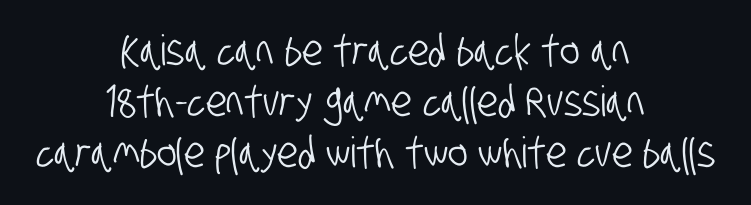
The image shows 42 px condensed sans-serif type; set centered, line spacing 1.21x, normal letter spacing, not underlined; low stroke contrast and a large x-height.
